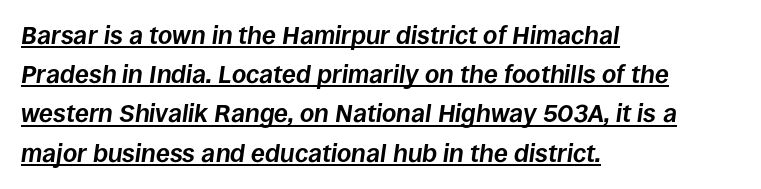
The image shows 25 px bold type, italic (leaning right); set left-aligned, normal line spacing (1.57x), normal letter spacing, underlined.
